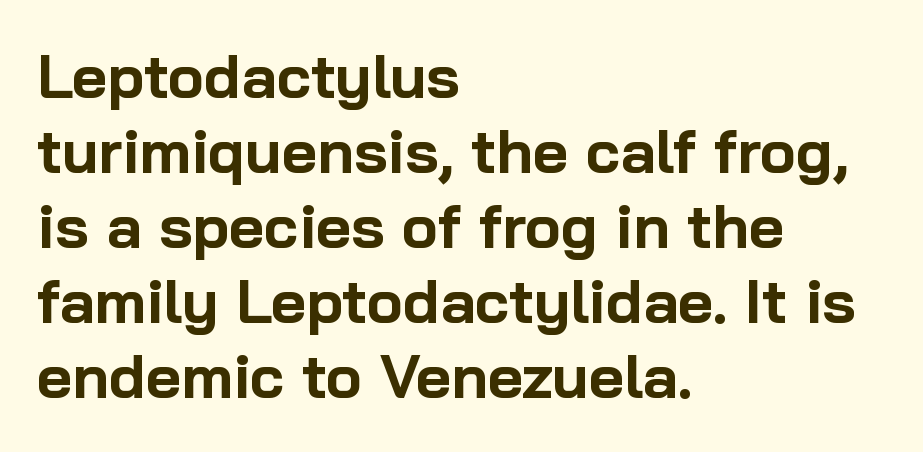
Each glyph is drawn with heavy, bold strokes. This sample uses an upright cut, with every glyph sitting square on the baseline. Alignment: flush left. The horizontal fit of the characters is conventional and even. Looks like regular typesetting: each glyph gets only the width it needs.
